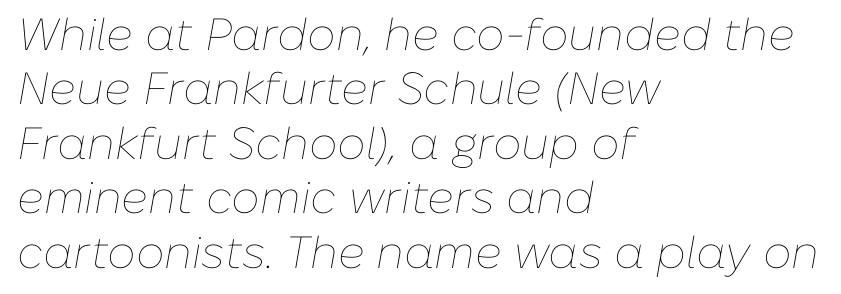
The rendering applies a slant to the glyphs. This sample is left-justified, so line endings fall wherever the words run out. Caption: standard tracking, unaltered. Nothing heavy about these letters — not bold at all. The passage shown is typed in a proportional face where columns would drift.
